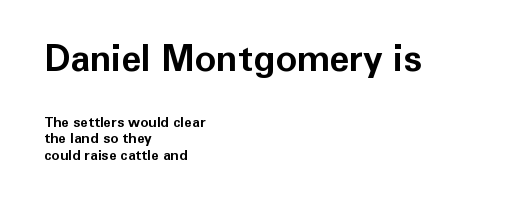
The earlier block is typeset at a bigger size than the later block. Proportional: the letters do not fall into vertical columns. Casual observation: everything's shoved over to the left. Letter spacing: default.
